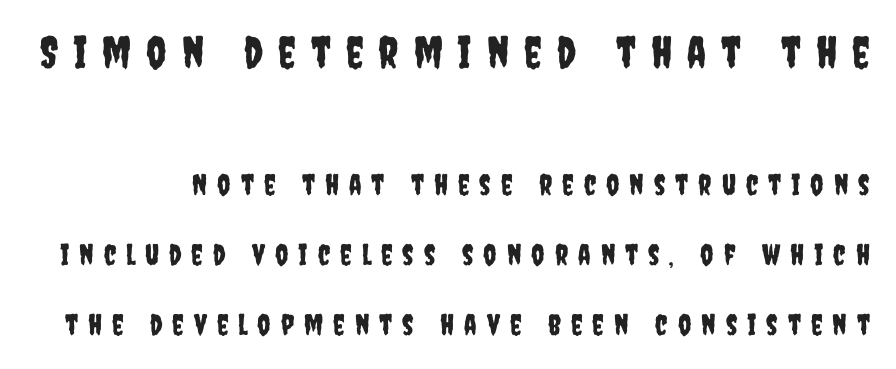
Q: Is the text italic (slanted)? A: No, it is upright.
Q: Is the typeface a serif or a sans-serif typeface? A: Sans-serif.
Q: Is the text underlined? A: No.
Q: Is the spacing between letters normal or unusually wide? A: Unusually wide.
Q: Is the spacing between lines tight, normal or loose? A: Loose.
Q: Which block of text is set in a larger size, the first (top) or the second (bottom)? A: The first (top) one.
Q: Width (condensed, normal, or wide)? A: Condensed.
Q: Stroke contrast? A: Low.
Q: x-height? A: Large.
Q: Monospaced? A: No.
